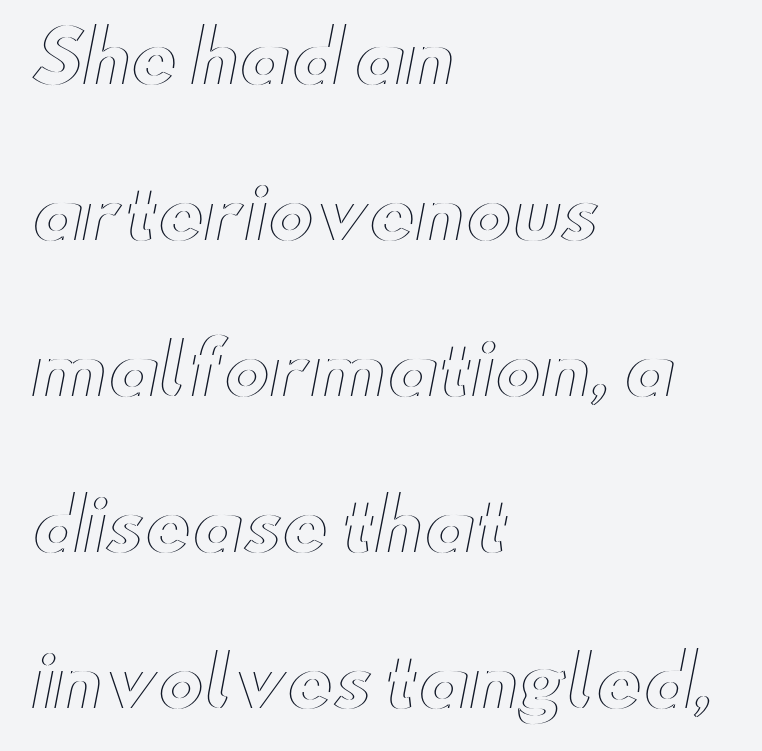
Proportional: the letters do not fall into vertical columns. Line spacing here is loose. Look at the tracking — it's just the regular setting, nothing added. The gap between lines stays unmarked. The setting favours the left margin, as ordinary paragraphs usually do.
